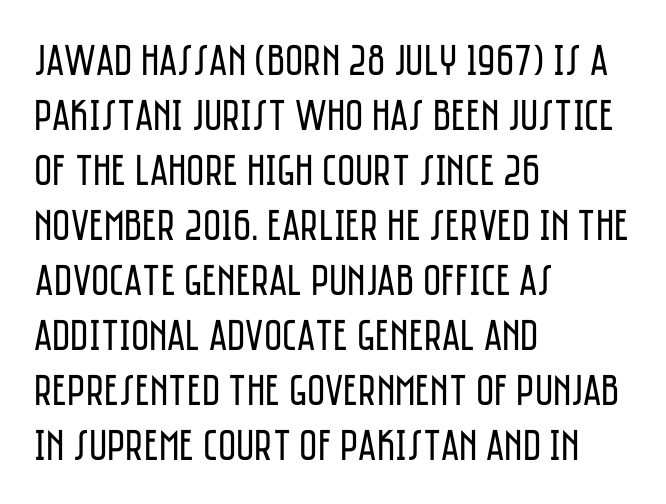
The image shows 44 px regular-weight, condensed sans-serif type, upright; set left-aligned, normal line spacing (1.25x), normal letter spacing, not underlined; low stroke contrast and a large x-height.
